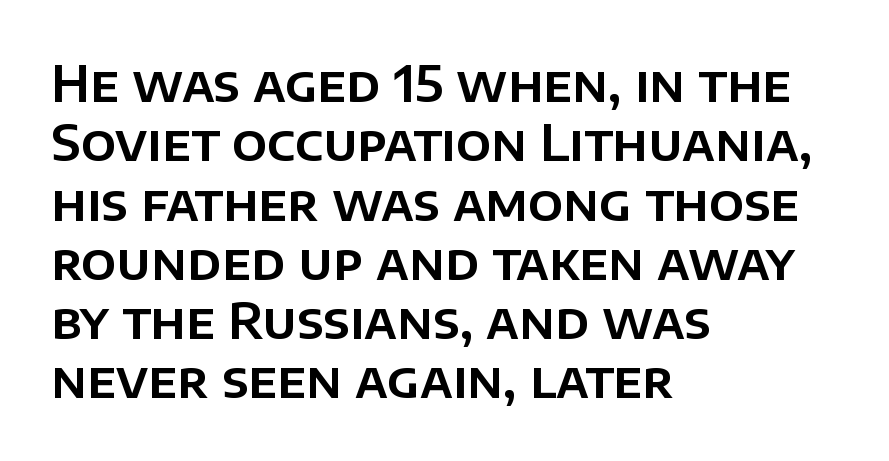
Short note: letters normally spaced. Every stem runs plumb, perpendicular to the baseline. This sample is left-justified, so line endings fall wherever the words run out. The space beneath each line is pristine and unruled. The glyphs in this specimen are sans serif.
